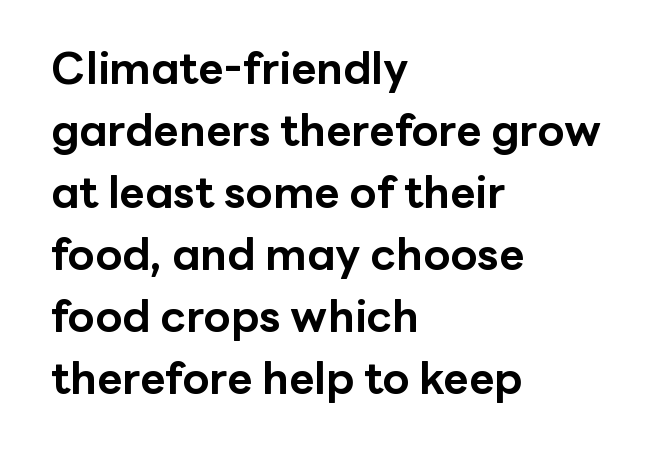
A full-strength bold gives these letters their thick strokes. The font's upright variant was chosen for this text. Type without underlining. Think of a printed novel: that variable character pitch is what you see here. The paragraph has a hard left edge and a soft right edge.
